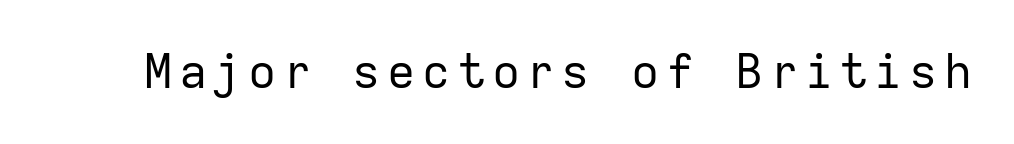
The image shows 47 px regular-weight sans-serif type, upright, monospaced; set not underlined; low stroke contrast and a medium x-height.
